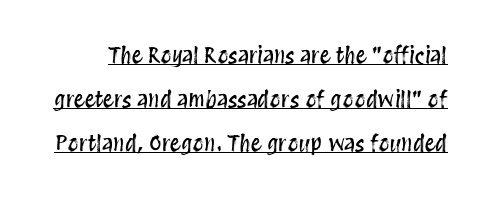
{"italic": "no", "underline": "yes", "line_spacing": "loose", "line_spacing_ratio": 1.99, "letter_spacing": "normal", "letter_spacing_em": 0.0, "glyph_px": 22}
